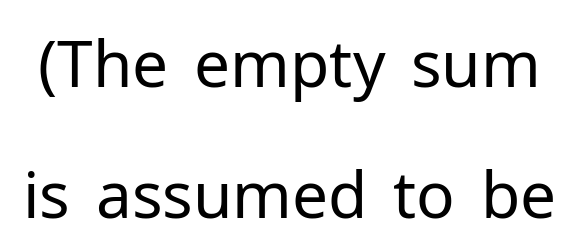
The lines are spread far apart with generous leading. Look at the tracking — it's just the regular setting, nothing added. The font sits on the lighter half of the weight spectrum, regular included. What kind of face is this? One without serifs — a sans.
